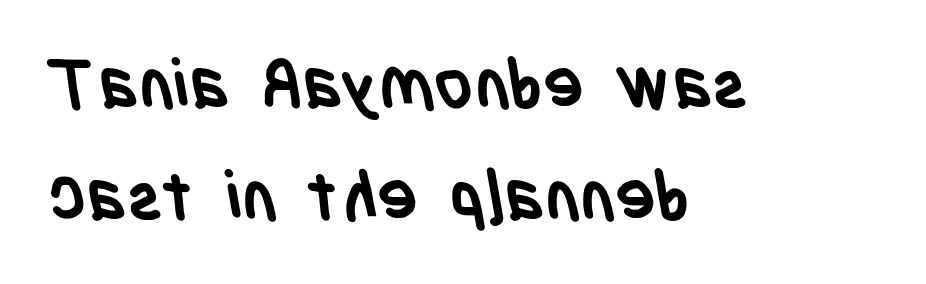
{"serif": "no", "bold": "yes", "weight": "semibold", "width": "condensed", "stroke_contrast": "low", "x_height": "large", "monospaced": "no", "underline": "no", "align": "left", "line_spacing": "normal", "line_spacing_ratio": 1.65, "letter_spacing": "normal", "letter_spacing_em": 0.0, "glyph_px": 68}
